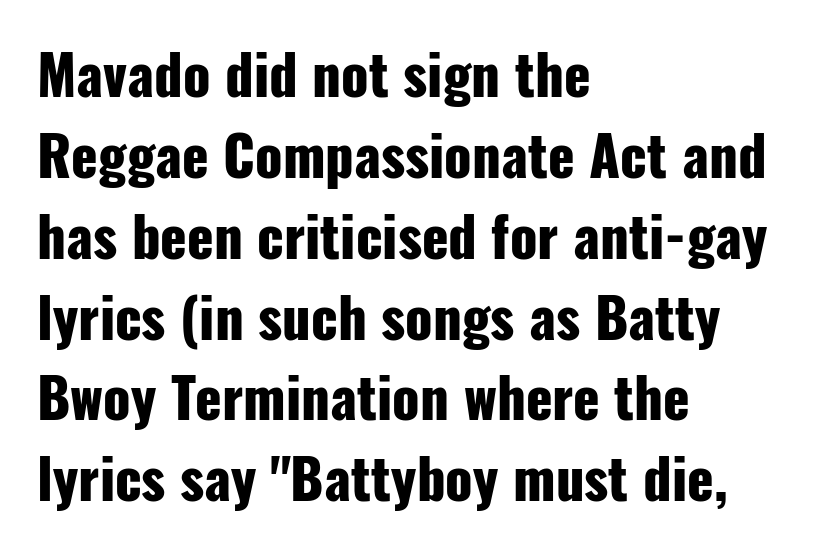
Q: Is the text bold? A: Yes.
Q: Is the text italic (slanted)? A: No, it is upright.
Q: Is the typeface a serif or a sans-serif typeface? A: Sans-serif.
Q: Is the text underlined? A: No.
Q: How is the paragraph aligned? A: Left-aligned.
Q: Is the spacing between letters normal or unusually wide? A: Normal.
Q: Is the spacing between lines tight, normal or loose? A: Normal.
Q: Width (condensed, normal, or wide)? A: Condensed.
Q: Stroke contrast? A: Low.
Q: x-height? A: Medium.
Q: Monospaced? A: No.
